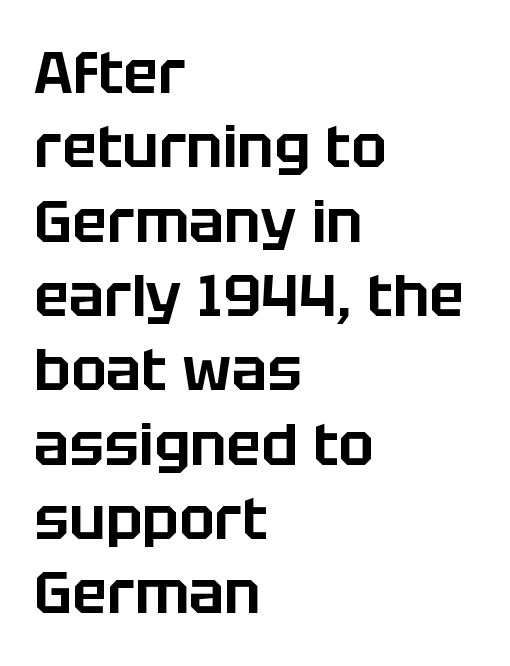
{"serif": "no", "italic": "no", "width": "normal", "stroke_contrast": "low", "x_height": "large", "monospaced": "no", "underline": "no", "align": "left", "line_spacing": "normal", "line_spacing_ratio": 1.26, "letter_spacing": "normal", "letter_spacing_em": 0.0, "glyph_px": 59}
